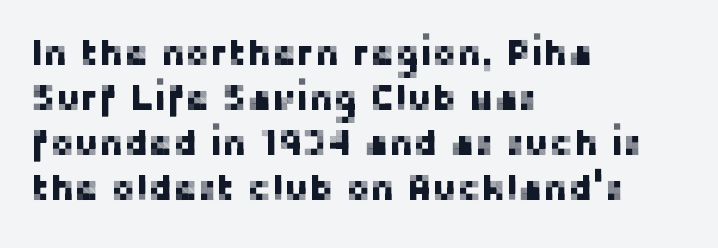
These lines are rendered in a variable-pitch font. Examine the stroke ends and you'll find no serifs. The gaps between neighbouring characters are ordinary and unremarkable. In terms of posture, this sample is upright.
